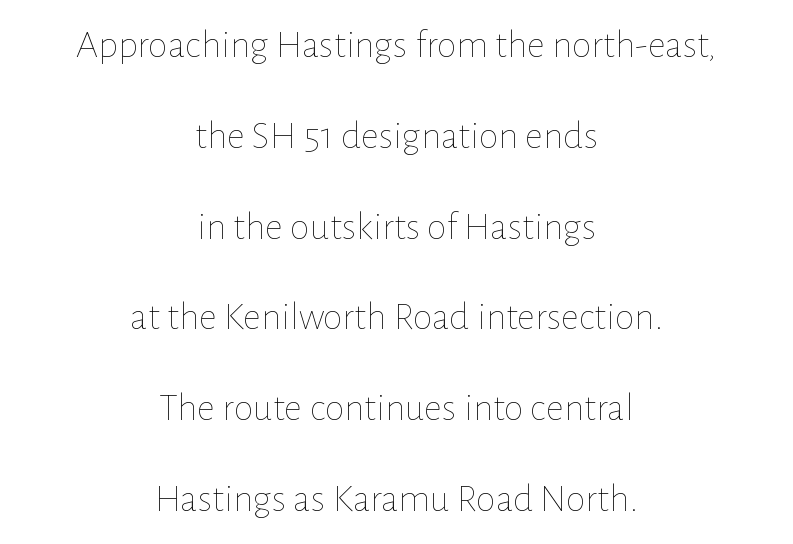
The image shows 40 px thin type, upright; set centered, loose line spacing (2.27x), normal letter spacing, not underlined; low stroke contrast and a medium x-height.
